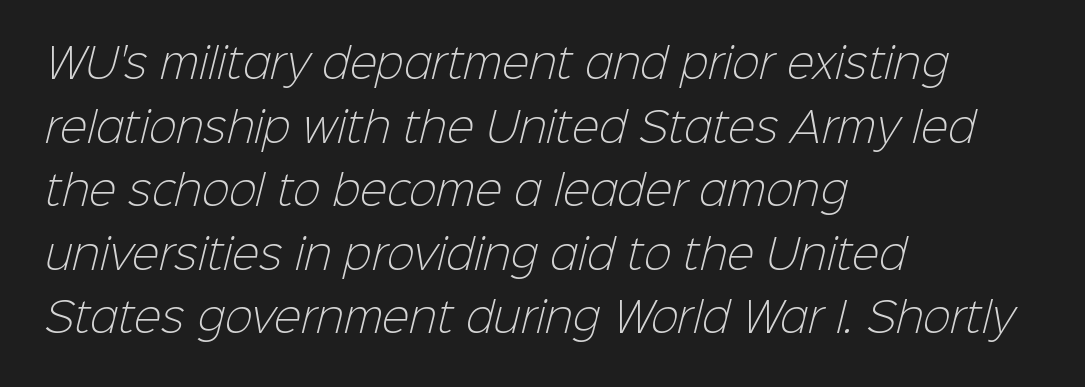
This sample uses plain, unmodified letter spacing. Are there feet on the stems? There aren't — it's a sans. The glyphs are unaccompanied by any horizontal stroke below them. Where is the straight margin? On the left.
